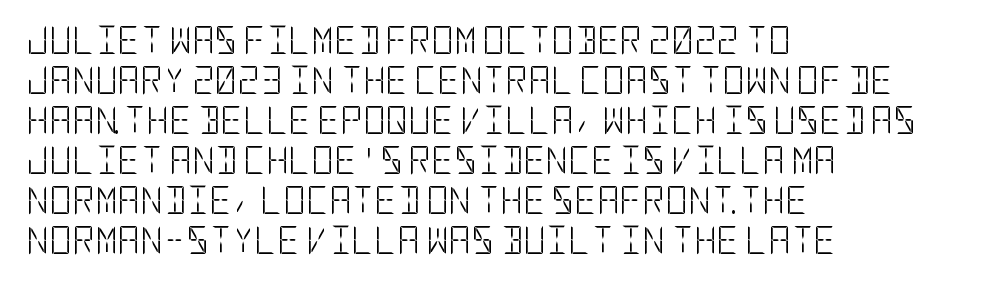
The image shows 28 px light, condensed sans-serif type, upright; set left-aligned, normal line spacing (1.43x), normal letter spacing, not underlined; low stroke contrast and a large x-height.
